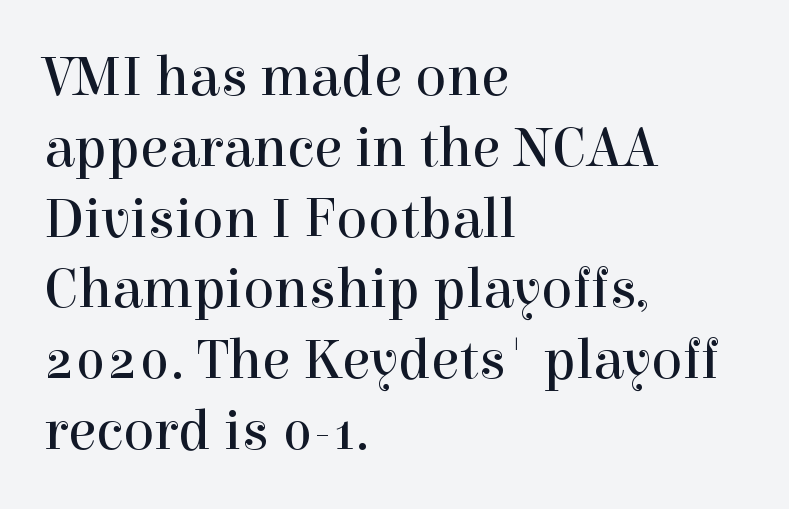
Look at the bottom of the vertical strokes: they flare into serifs here. No word sits above an underline. Tracking value appears to be zero — textbook default spacing. Notice how the passage keeps a crisp vertical edge on the left only. Is this a fixed-width face? No — the glyphs have proportional, varying widths.
